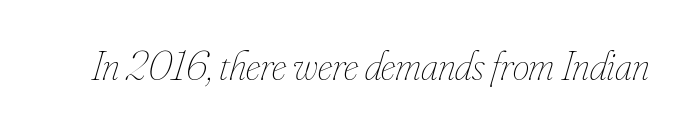
{"italic": "yes", "lean": "right", "slant_degrees": 16, "bold": "no", "weight": "thin", "width": "condensed", "stroke_contrast": "low", "x_height": "small", "monospaced": "no", "underline": "no", "letter_spacing": "normal", "letter_spacing_em": 0.0, "glyph_px": 42}
